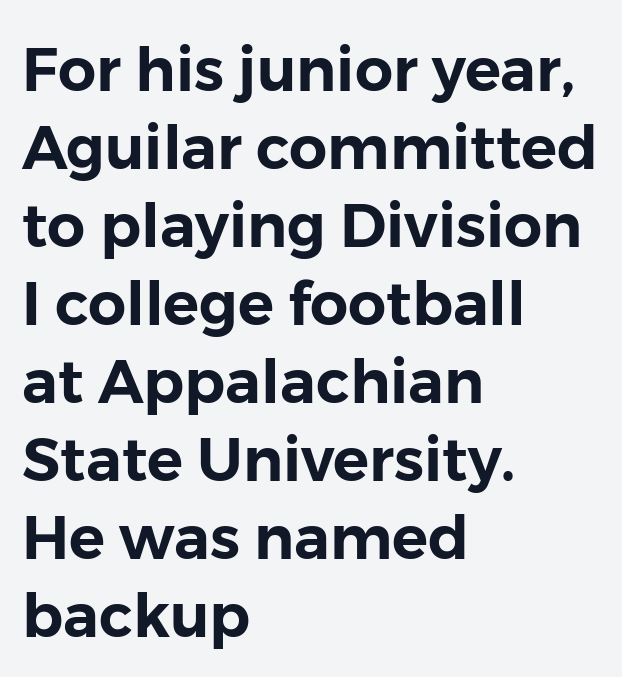
The passage shown is typed in a proportional face where columns would drift. Evenly set lines give the paragraph a standard silhouette. Rendered with straight, roman letterforms. Caption: standard tracking, unaltered. You can tell from the bare stems that sans-serif type was used. Quick note: underline off.
